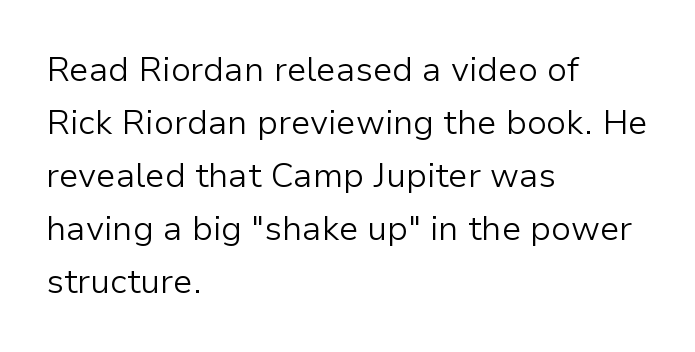
Q: Is the text bold? A: No.
Q: Is the text italic (slanted)? A: No, it is upright.
Q: Is the typeface a serif or a sans-serif typeface? A: Sans-serif.
Q: Is the text underlined? A: No.
Q: How is the paragraph aligned? A: Left-aligned.
Q: Is the spacing between letters normal or unusually wide? A: Normal.
Q: Is the spacing between lines tight, normal or loose? A: Normal.
Q: Width (condensed, normal, or wide)? A: Normal.
Q: Stroke contrast? A: Low.
Q: x-height? A: Medium.
Q: Monospaced? A: No.
